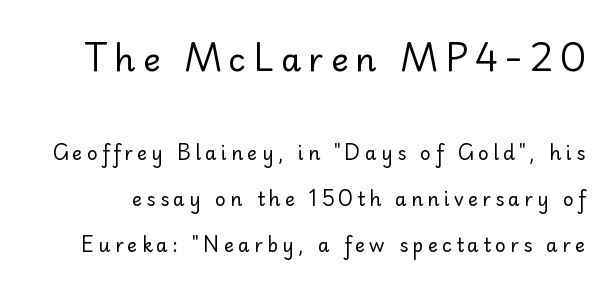
The image shows 33 px regular-weight sans-serif type, upright; set loose line spacing (2.43x), unusually wide letter spacing (+0.22 em), not underlined; the first (top) block is 1.74x larger; low stroke contrast and a small x-height.
